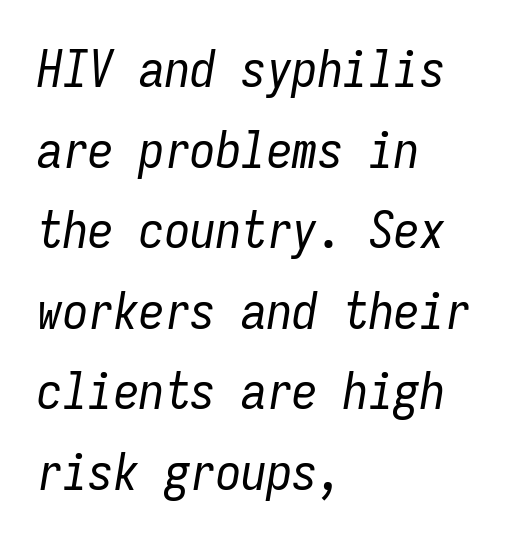
Quick note: underline off. In terms of leading, this rendering sits right in the middle. Where is the straight margin? On the left. Rendered with sloped, italic letterforms. Think of a typewriter: that constant character pitch is what you see here. Is the stroke heavy? The answer is a plain regular-or-lighter.
